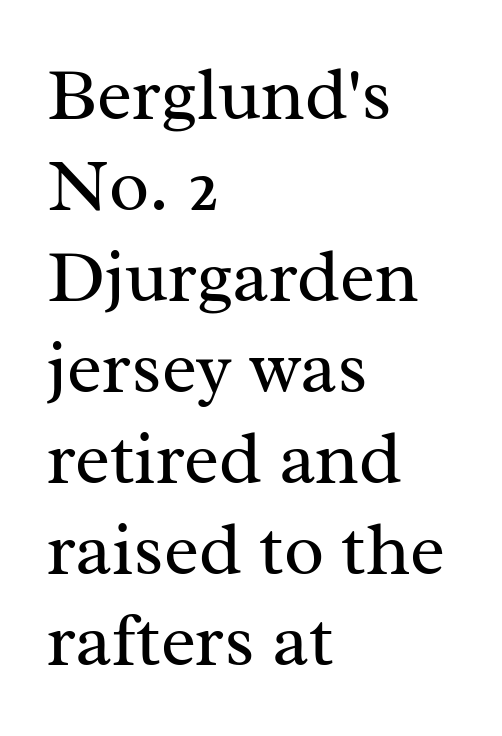
Q: Is the text bold? A: No.
Q: Is the text italic (slanted)? A: No, it is upright.
Q: Is the typeface a serif or a sans-serif typeface? A: Serif.
Q: Is the text underlined? A: No.
Q: How is the paragraph aligned? A: Left-aligned.
Q: Is the spacing between letters normal or unusually wide? A: Normal.
Q: Width (condensed, normal, or wide)? A: Normal.
Q: Stroke contrast? A: Medium.
Q: x-height? A: Medium.
Q: Monospaced? A: No.
